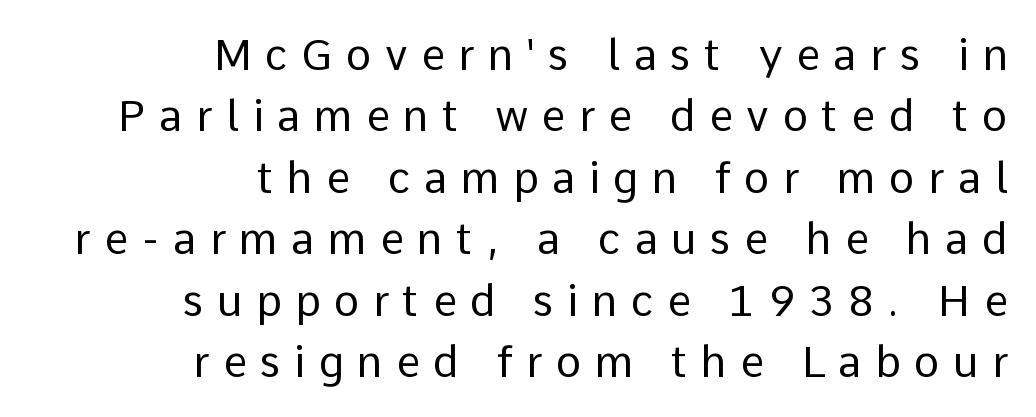
{"serif": "no", "italic": "no", "bold": "no", "weight": "regular", "width": "normal", "stroke_contrast": "low", "x_height": "medium", "monospaced": "no", "underline": "no", "align": "right", "line_spacing": "normal", "line_spacing_ratio": 1.43, "letter_spacing": "wide", "letter_spacing_em": 0.31, "glyph_px": 43}
